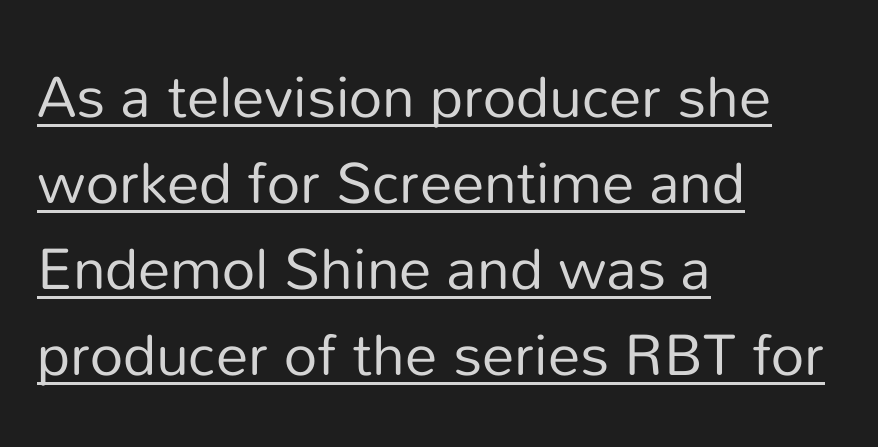
Baseline-to-baseline distance is the conventional proportion of letter height. The gaps between neighbouring characters are ordinary and unremarkable. Underlining? Definitely there. The passage is arranged the way most books set body copy — flush left. The specimen reads as upright at a glance. This reads as an unemphasized weight, regular at the heaviest.
